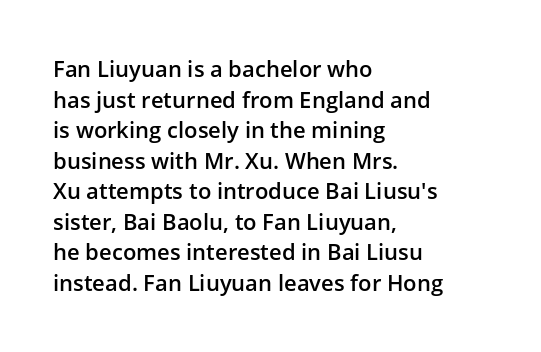
{"italic": "no", "bold": "semi", "underline": "no", "align": "left", "line_spacing": "normal", "line_spacing_ratio": 1.39, "letter_spacing": "normal", "letter_spacing_em": 0.0, "glyph_px": 22}
